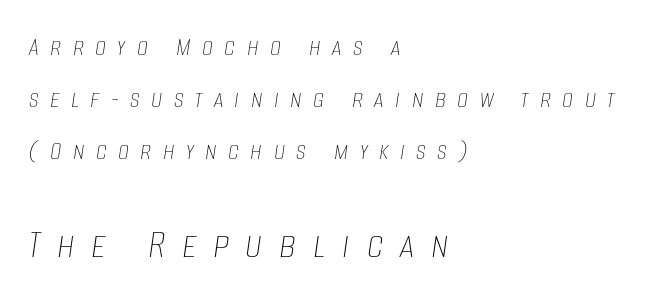
Do the characters align in a grid? No, the font is proportional. Observe the lean: these are italic letterforms. Does the copy run flush right? No — it runs flush left. Type size steps up from the first block to the second. Loose tracking; the words dissolve into strings of separated letters. The font is comparable to plain body text, perhaps lighter.
